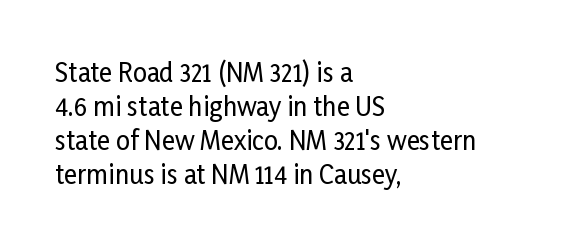
{"italic": "no", "underline": "no", "align": "left", "line_spacing": "normal", "line_spacing_ratio": 1.36, "letter_spacing": "normal", "letter_spacing_em": 0.0, "glyph_px": 25}
